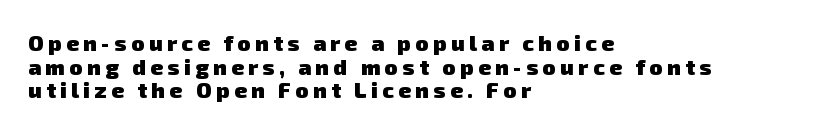
Letter spacing: wide. The gap between lines stays unmarked. Typeset ragged right — the left edge is the straight one. Reading down the column, the eye jumps only a short way to each next line.
